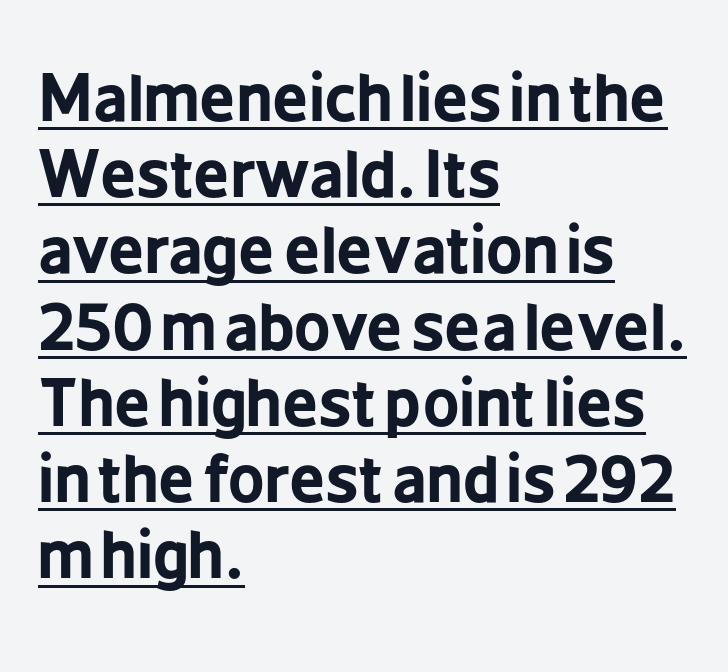
{"serif": "no", "italic": "no", "bold": "yes", "weight": "bold", "width": "condensed", "stroke_contrast": "low", "x_height": "medium", "monospaced": "no", "underline": "yes", "align": "left", "line_spacing_ratio": 1.21, "letter_spacing": "normal", "letter_spacing_em": 0.0, "glyph_px": 63}
